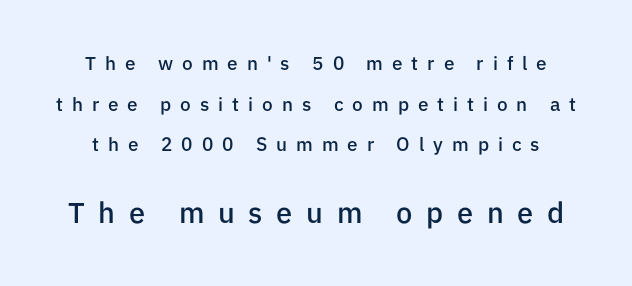
{"serif": "no", "italic": "no", "bold": "semi", "weight": "semibold", "width": "normal", "stroke_contrast": "low", "x_height": "medium", "monospaced": "no", "underline": "no", "line_spacing": "loose", "line_spacing_ratio": 2.14, "letter_spacing": "wide", "letter_spacing_em": 0.47, "larger_block": "second", "size_ratio": 1.53, "glyph_px": 29}
